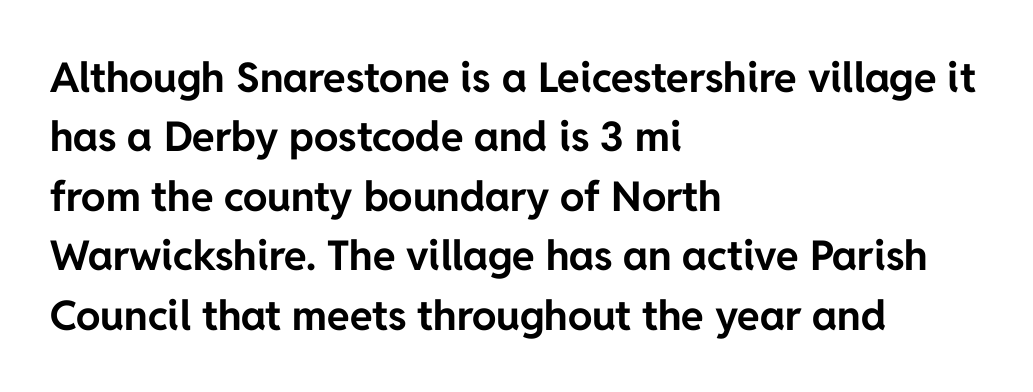
Q: Is the text bold? A: Yes.
Q: Is the text italic (slanted)? A: No, it is upright.
Q: Is the typeface a serif or a sans-serif typeface? A: Sans-serif.
Q: Is the text underlined? A: No.
Q: How is the paragraph aligned? A: Left-aligned.
Q: Is the spacing between letters normal or unusually wide? A: Normal.
Q: Is the spacing between lines tight, normal or loose? A: Normal.
Q: Width (condensed, normal, or wide)? A: Normal.
Q: Stroke contrast? A: Low.
Q: x-height? A: Medium.
Q: Monospaced? A: No.
